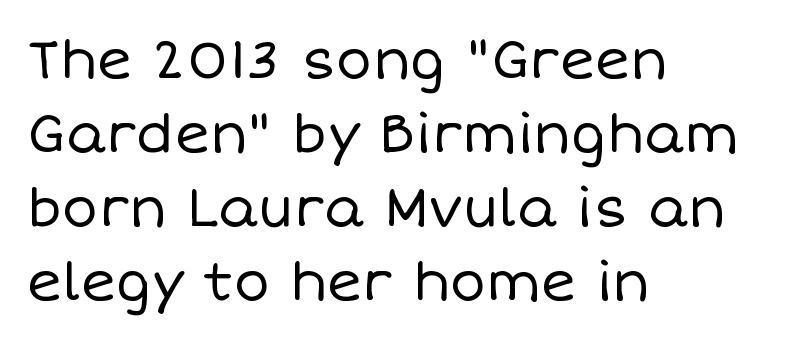
Descenders hang freely into open space. Heaviness? Minimal to ordinary, like unemphasized prose. Does the lettering tilt? It doesn't — this is upright. The letters advance in unequal steps, a hallmark of proportional type.
